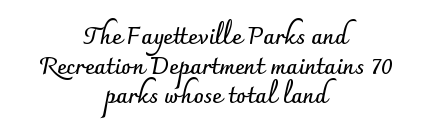
{"bold": "yes", "underline": "no", "align": "center", "line_spacing": "normal", "line_spacing_ratio": 1.29, "letter_spacing": "normal", "letter_spacing_em": 0.0, "glyph_px": 23}
